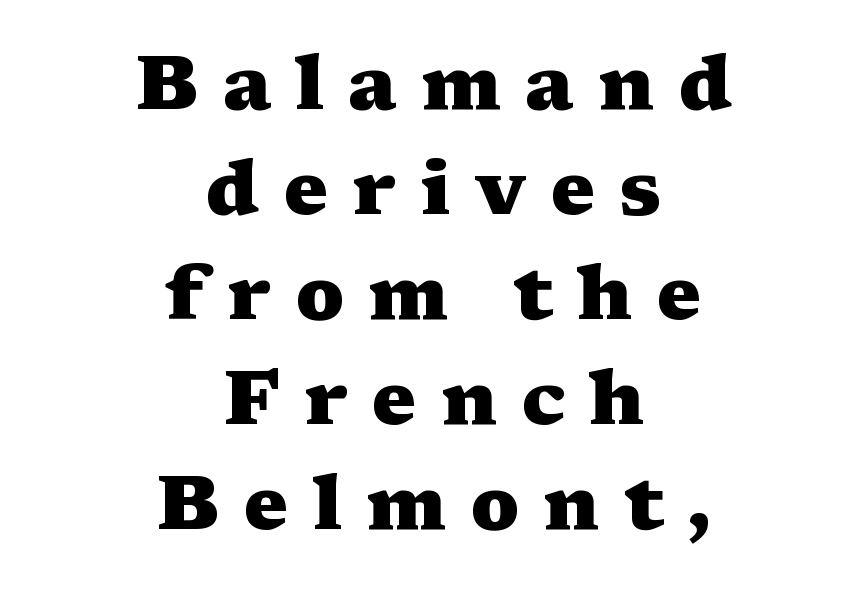
The image shows 76 px heavy, wide serif type, upright; set centered, normal line spacing (1.38x), unusually wide letter spacing (+0.31 em), not underlined; medium stroke contrast and a medium x-height.
